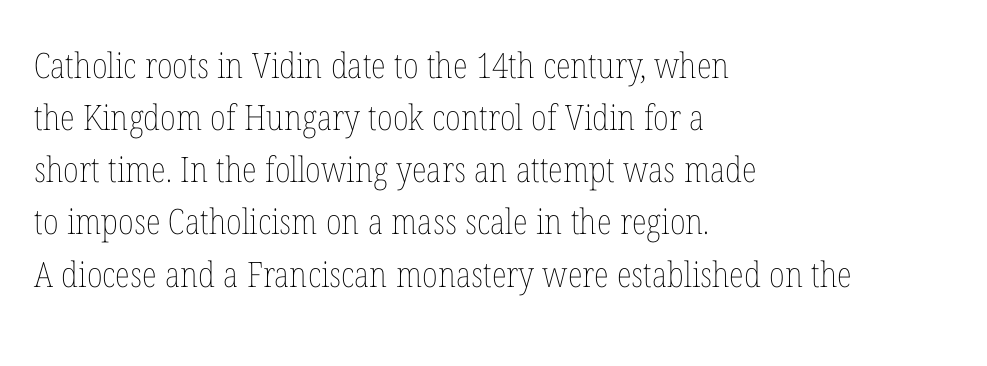
The image shows 35 px thin, condensed type, upright; set left-aligned, normal line spacing (1.49x), normal letter spacing, not underlined; low stroke contrast and a medium x-height.
